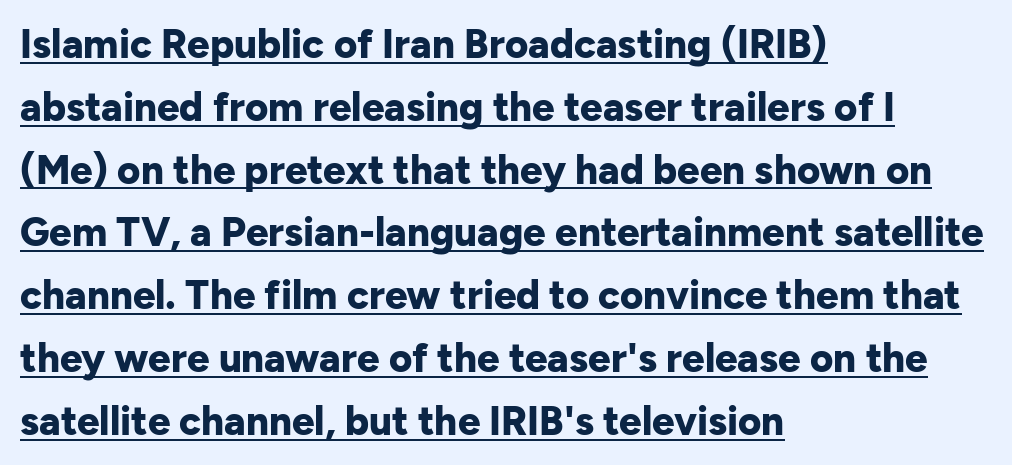
{"serif": "no", "italic": "no", "bold": "yes", "weight": "bold", "width": "normal", "stroke_contrast": "low", "x_height": "medium", "monospaced": "no", "underline": "yes", "align": "left", "line_spacing": "normal", "line_spacing_ratio": 1.57, "letter_spacing": "normal", "letter_spacing_em": 0.0, "glyph_px": 40}
